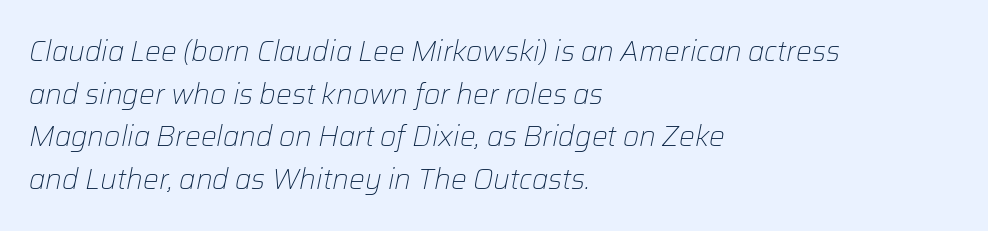
The strokes are not fattened; the text isn't bold. Which margin do the lines hug? The left one — the right edge is uneven. The leading is moderate, giving the passage an even texture. Underlining? Definitely not there. Italic: yes, the glyphs are oblique.
